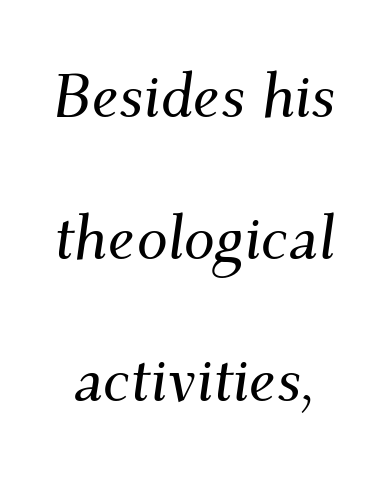
Q: Is the text italic (slanted)? A: Yes, it leans right by about 9 degrees.
Q: Is the typeface a serif or a sans-serif typeface? A: Serif.
Q: Is the text underlined? A: No.
Q: Is the spacing between letters normal or unusually wide? A: Normal.
Q: Is the spacing between lines tight, normal or loose? A: Loose.
Q: Width (condensed, normal, or wide)? A: Normal.
Q: Stroke contrast? A: Medium.
Q: x-height? A: Small.
Q: Monospaced? A: No.
